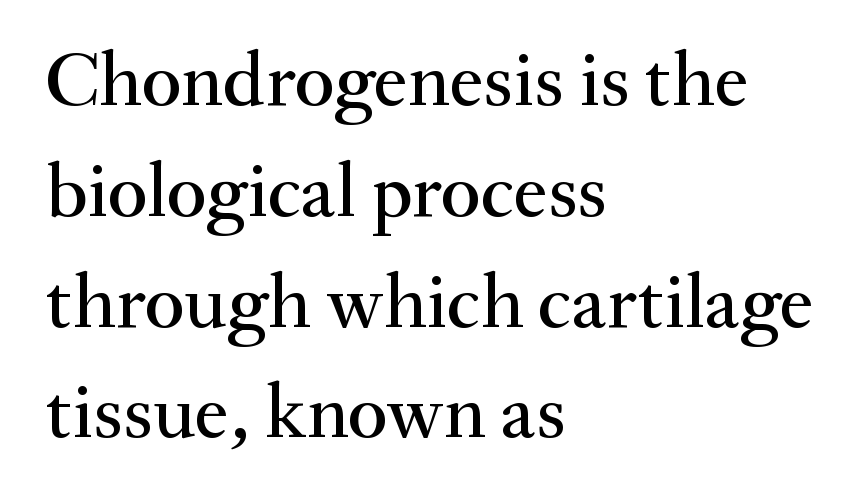
{"serif": "yes", "italic": "no", "width": "normal", "stroke_contrast": "medium", "x_height": "small", "monospaced": "no", "underline": "no", "align": "left", "line_spacing": "normal", "line_spacing_ratio": 1.42, "letter_spacing": "normal", "letter_spacing_em": 0.0, "glyph_px": 78}
